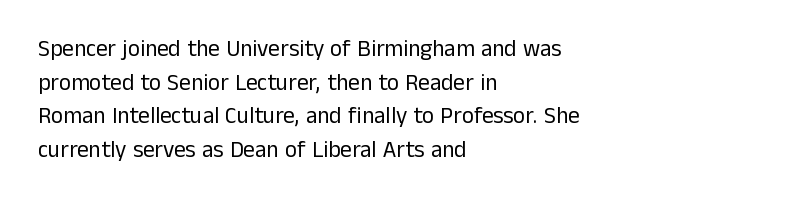
{"italic": "no", "bold": "no", "underline": "no", "align": "left", "line_spacing": "normal", "line_spacing_ratio": 1.46, "letter_spacing": "normal", "letter_spacing_em": 0.0, "glyph_px": 23}
